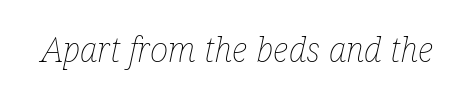
The letters advance in unequal steps, a hallmark of proportional type. Vertical stems look standard width or narrower in stroke. You could call the tracking neutral — neither tight nor loose. Posture: slanted. Letters rest on an invisible, unmarked baseline.
